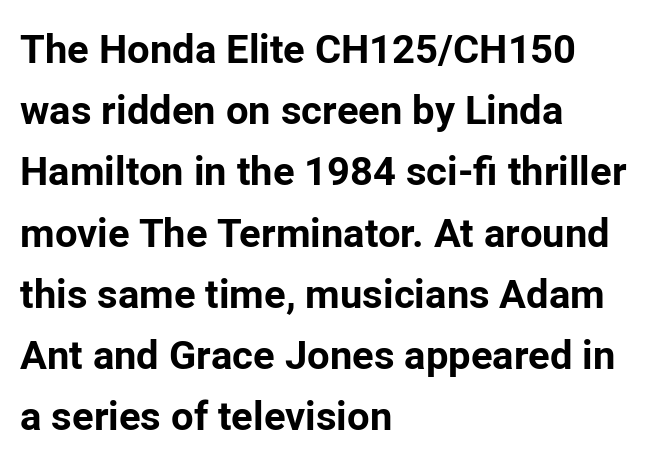
The image shows 40 px bold sans-serif type, upright; set left-aligned, normal line spacing (1.53x), normal letter spacing, not underlined; low stroke contrast and a medium x-height.
